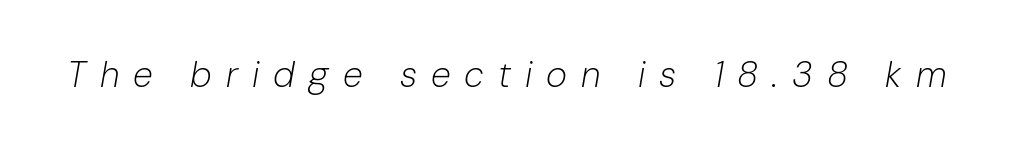
This rendering features lettering with no underline. Think standard paragraph weight, or any step lighter than that. Each letter keeps its own natural width here, so spacing adapts to shape. Italic? Definitely — the glyphs are oblique.
